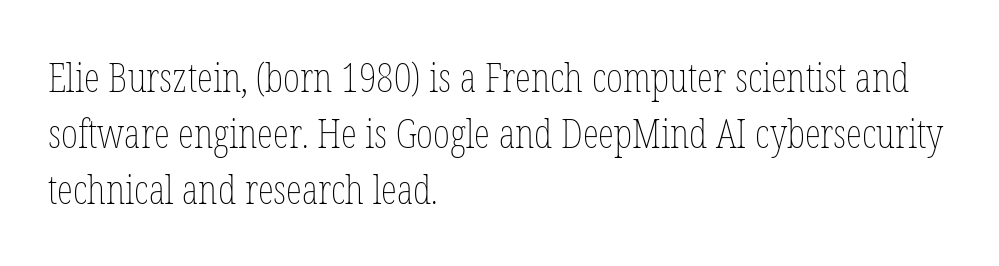
Leading matches the norm, producing a regular column. What stands out about the letter spacing? Nothing — it is the standard amount. Typeset ragged right — the left edge is the straight one. Ascenders rise straight up at ninety degrees. Do the characters align in a grid? No, the font is proportional.
